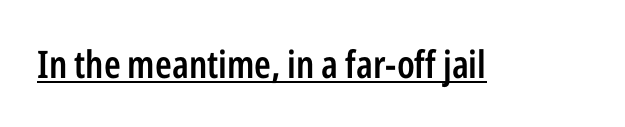
{"serif": "no", "italic": "no", "bold": "semi", "weight": "semibold", "width": "condensed", "stroke_contrast": "low", "x_height": "medium", "monospaced": "no", "underline": "yes", "letter_spacing": "normal", "letter_spacing_em": 0.0, "glyph_px": 38}
